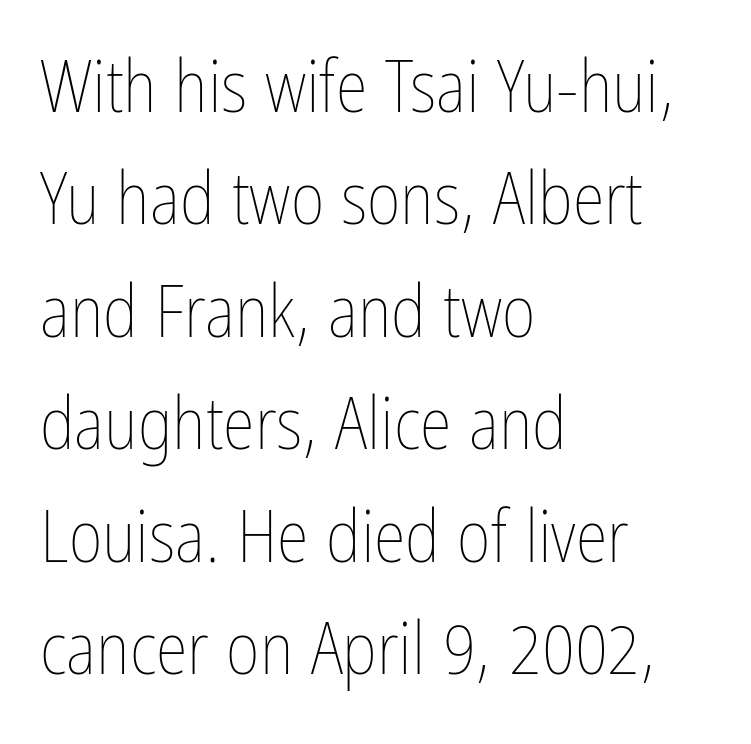
Q: Is the text bold? A: No.
Q: Is the text italic (slanted)? A: No, it is upright.
Q: Is the text underlined? A: No.
Q: How is the paragraph aligned? A: Left-aligned.
Q: Is the spacing between letters normal or unusually wide? A: Normal.
Q: Is the spacing between lines tight, normal or loose? A: Normal.
Q: Width (condensed, normal, or wide)? A: Condensed.
Q: Stroke contrast? A: Low.
Q: x-height? A: Medium.
Q: Monospaced? A: No.
